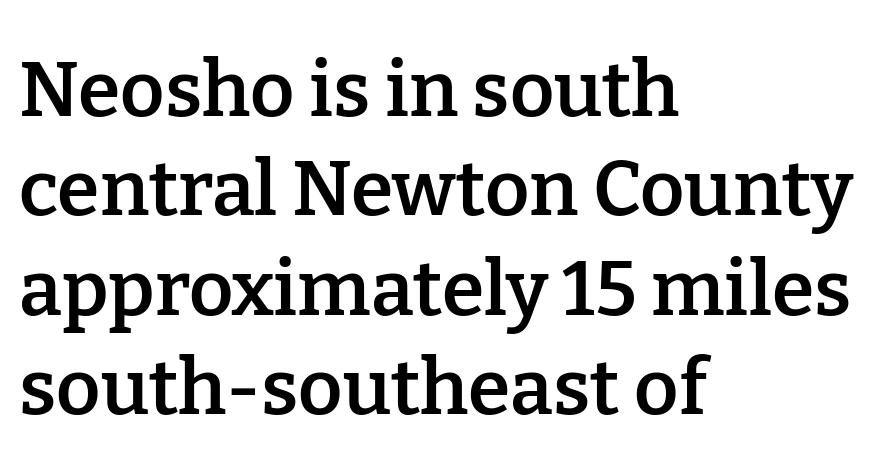
Every stem runs plumb, perpendicular to the baseline. The compositor pushed each line to the left boundary. Default kerning and tracking; the words read as compact shapes. Is this a fixed-width face? No — the glyphs have proportional, varying widths. What's the leading like? Ordinary, nothing unusual.
